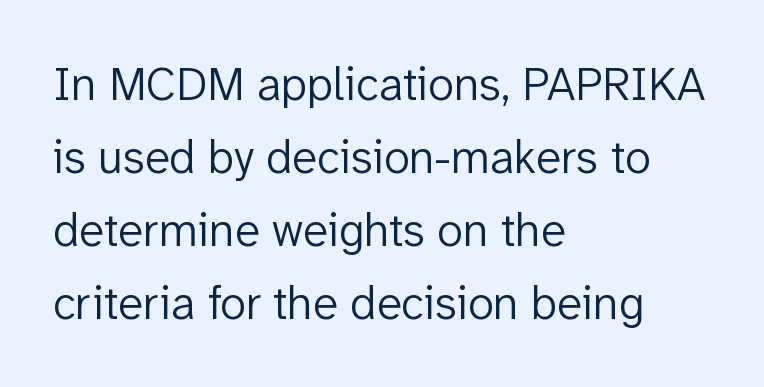
Q: Is the text bold? A: No.
Q: Is the text italic (slanted)? A: No, it is upright.
Q: Is the typeface a serif or a sans-serif typeface? A: Sans-serif.
Q: Is the text underlined? A: No.
Q: How is the paragraph aligned? A: Left-aligned.
Q: Is the spacing between letters normal or unusually wide? A: Normal.
Q: Is the spacing between lines tight, normal or loose? A: Normal.
Q: Width (condensed, normal, or wide)? A: Normal.
Q: Stroke contrast? A: Low.
Q: x-height? A: Medium.
Q: Monospaced? A: No.
